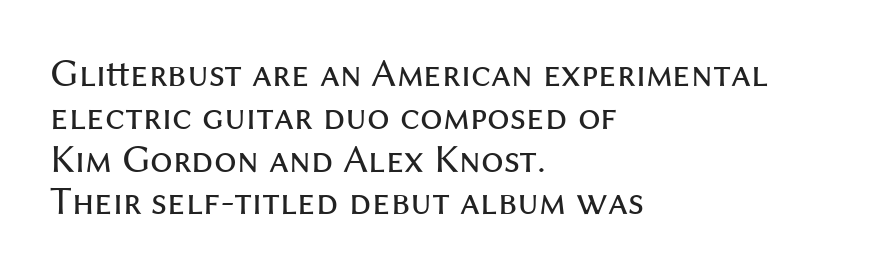
Q: Is the text bold? A: No.
Q: Is the text italic (slanted)? A: No, it is upright.
Q: Is the typeface a serif or a sans-serif typeface? A: Sans-serif.
Q: Is the text underlined? A: No.
Q: How is the paragraph aligned? A: Left-aligned.
Q: Is the spacing between letters normal or unusually wide? A: Normal.
Q: Is the spacing between lines tight, normal or loose? A: Tight.
Q: Width (condensed, normal, or wide)? A: Normal.
Q: Stroke contrast? A: Medium.
Q: x-height? A: Medium.
Q: Monospaced? A: No.
